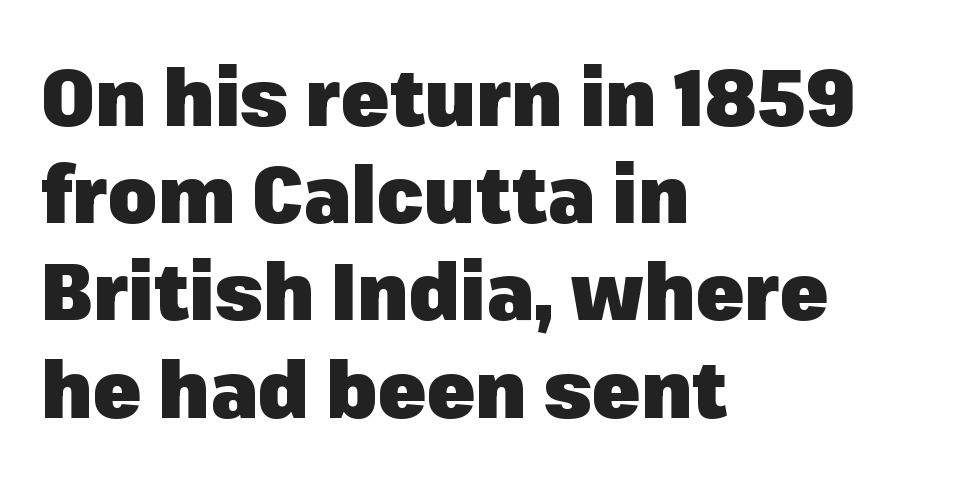
The image shows 79 px heavy sans-serif type, upright; set left-aligned, line spacing 1.23x, normal letter spacing, not underlined; low stroke contrast and a medium x-height.
